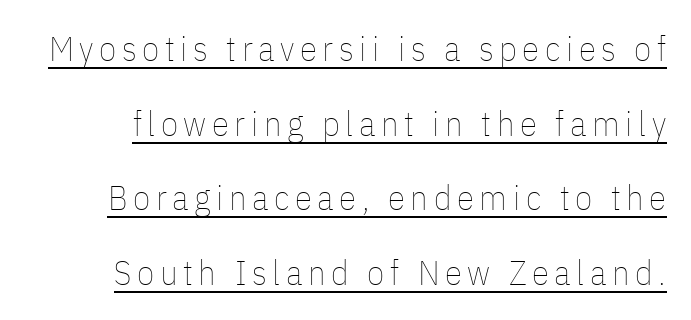
A typesetter would call this proportional, since set widths differ per character. Counters stay open thanks to moderate or lighter strokes. Compared with undecorated copy, this sample adds a rule below the words. The type sits square on the baseline with zero lean. Reading down the column, the eye jumps a long way to each next line.
